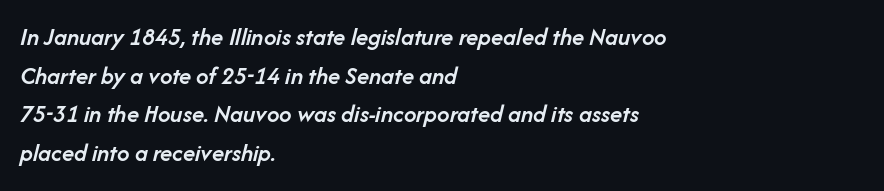
Q: Is the text bold? A: Semi-bold.
Q: Is the text italic (slanted)? A: Yes, it leans right by about 14 degrees.
Q: Is the text underlined? A: No.
Q: How is the paragraph aligned? A: Left-aligned.
Q: Is the spacing between letters normal or unusually wide? A: Normal.
Q: Is the spacing between lines tight, normal or loose? A: Normal.
